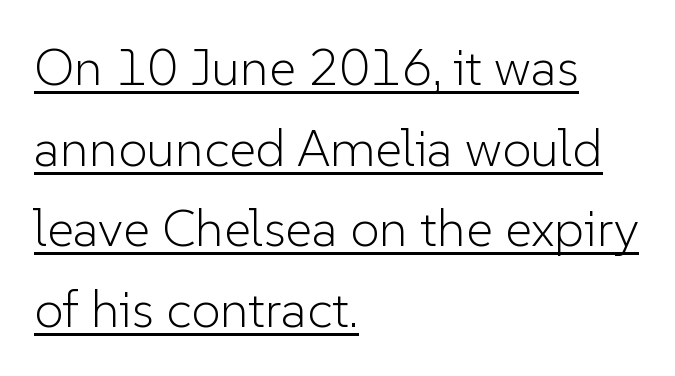
The image shows 52 px light sans-serif type, upright; set left-aligned, normal line spacing (1.55x), normal letter spacing, underlined; low stroke contrast and a medium x-height.
